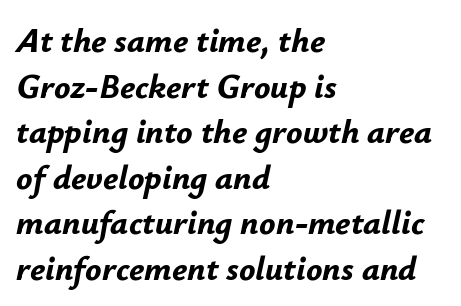
The image shows 34 px bold type, italic (leaning right); set left-aligned, normal line spacing (1.34x), normal letter spacing, not underlined; low stroke contrast and a small x-height.
